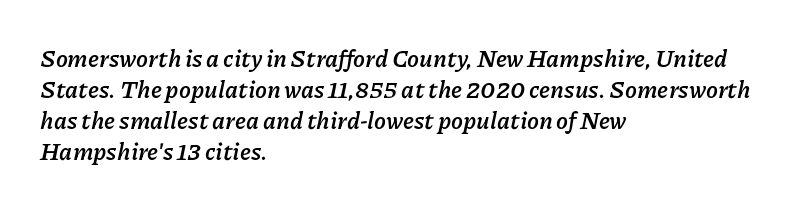
Q: Is the text bold? A: Yes.
Q: Is the text italic (slanted)? A: Yes, it leans right by about 11 degrees.
Q: Is the text underlined? A: No.
Q: How is the paragraph aligned? A: Left-aligned.
Q: Is the spacing between letters normal or unusually wide? A: Normal.
Q: Is the spacing between lines tight, normal or loose? A: Normal.
